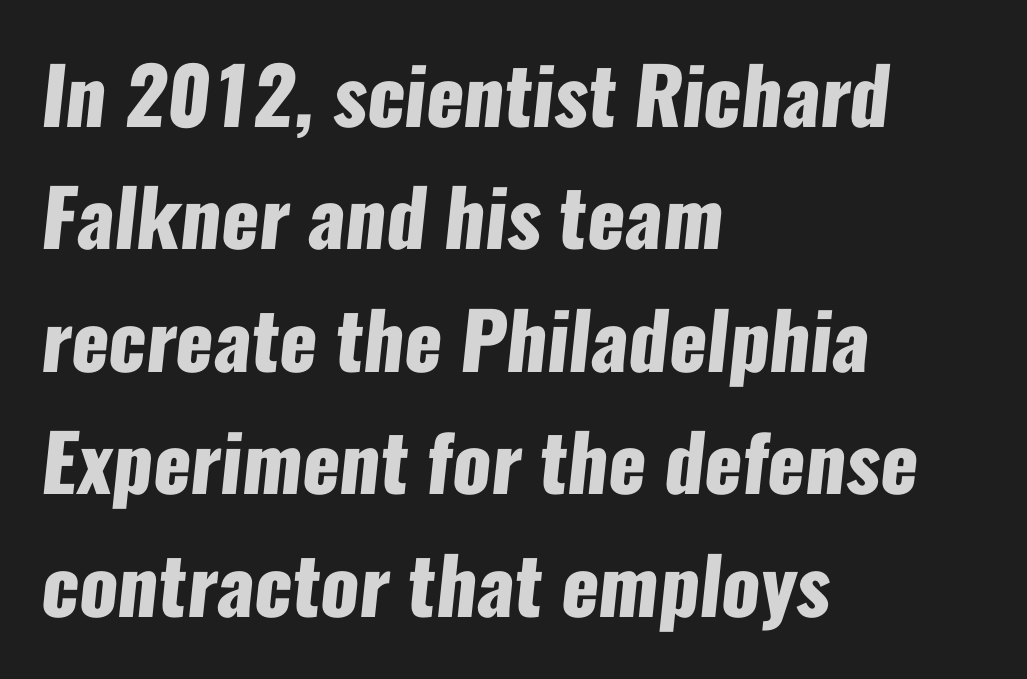
Q: Is the text bold? A: Yes.
Q: Is the typeface a serif or a sans-serif typeface? A: Sans-serif.
Q: Is the text underlined? A: No.
Q: How is the paragraph aligned? A: Left-aligned.
Q: Is the spacing between letters normal or unusually wide? A: Normal.
Q: Is the spacing between lines tight, normal or loose? A: Normal.
Q: Width (condensed, normal, or wide)? A: Condensed.
Q: Stroke contrast? A: Low.
Q: x-height? A: Medium.
Q: Monospaced? A: No.
